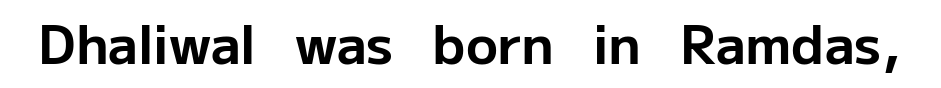
{"serif": "no", "italic": "no", "bold": "yes", "weight": "bold", "width": "normal", "stroke_contrast": "low", "x_height": "medium", "monospaced": "no", "underline": "no", "letter_spacing": "normal", "letter_spacing_em": 0.0, "glyph_px": 53}
